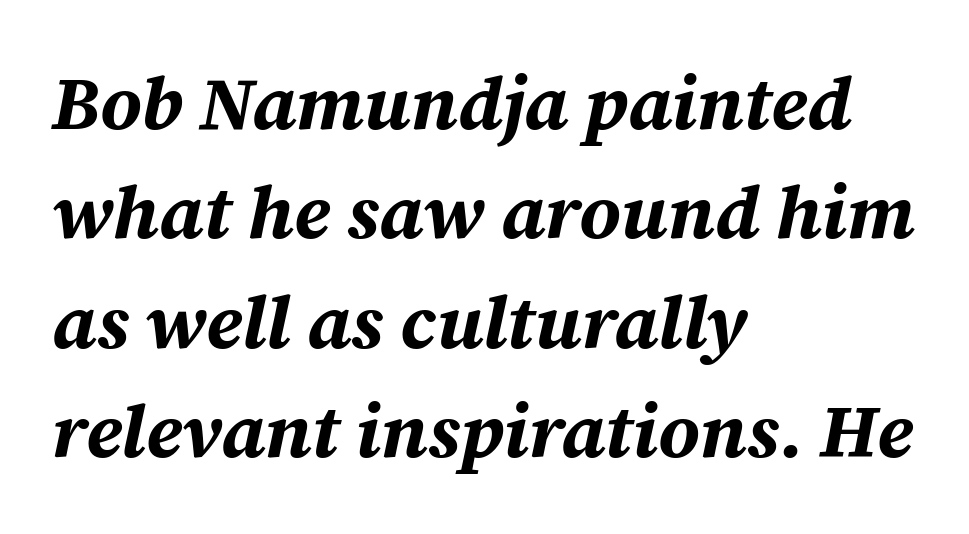
{"italic": "yes", "lean": "right", "slant_degrees": 12, "bold": "yes", "weight": "bold", "width": "normal", "stroke_contrast": "medium", "x_height": "medium", "monospaced": "no", "underline": "no", "align": "left", "line_spacing": "normal", "line_spacing_ratio": 1.46, "letter_spacing": "normal", "letter_spacing_em": 0.0, "glyph_px": 75}
